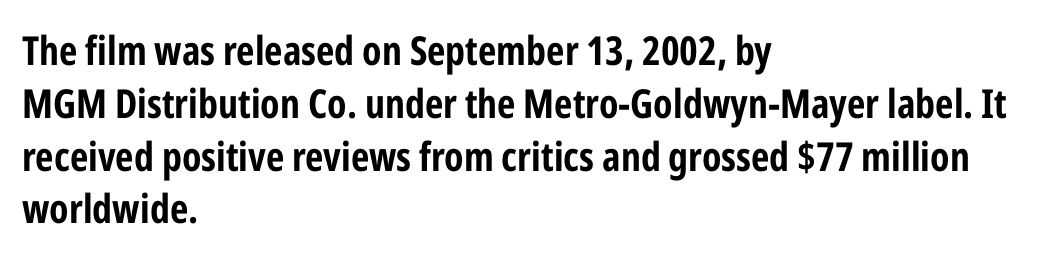
The image shows 40 px bold, condensed sans-serif type, upright; set left-aligned, normal line spacing (1.32x), normal letter spacing, not underlined; low stroke contrast and a medium x-height.
